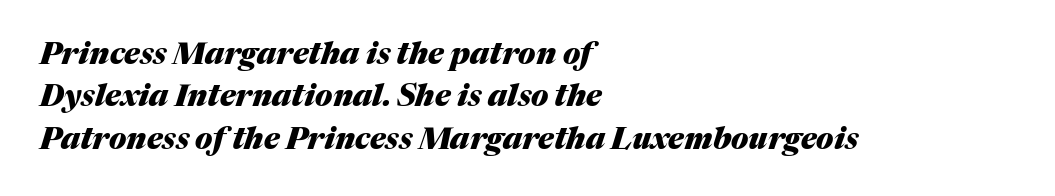
The image shows 30 px heavy type, italic (leaning right); set left-aligned, normal line spacing (1.41x), normal letter spacing, not underlined; medium stroke contrast and a medium x-height.
